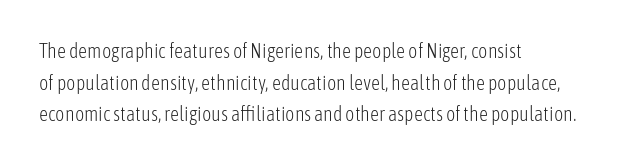
The image shows 20 px text type, upright; set left-aligned, normal line spacing (1.58x), normal letter spacing, not underlined.
